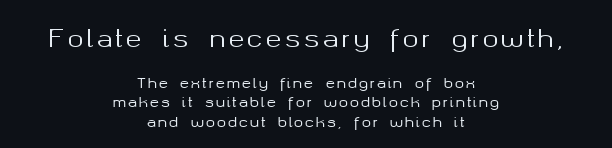
The image shows 24 px text type, upright; set centered, normal line spacing (1.4x), not underlined; the first (top) block is 1.71x larger.
